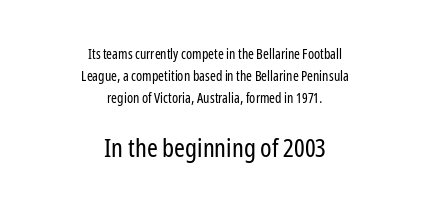
The image shows 26 px text type, upright; set centered, normal line spacing (1.58x), normal letter spacing, not underlined; the second (bottom) block is 1.86x larger.
